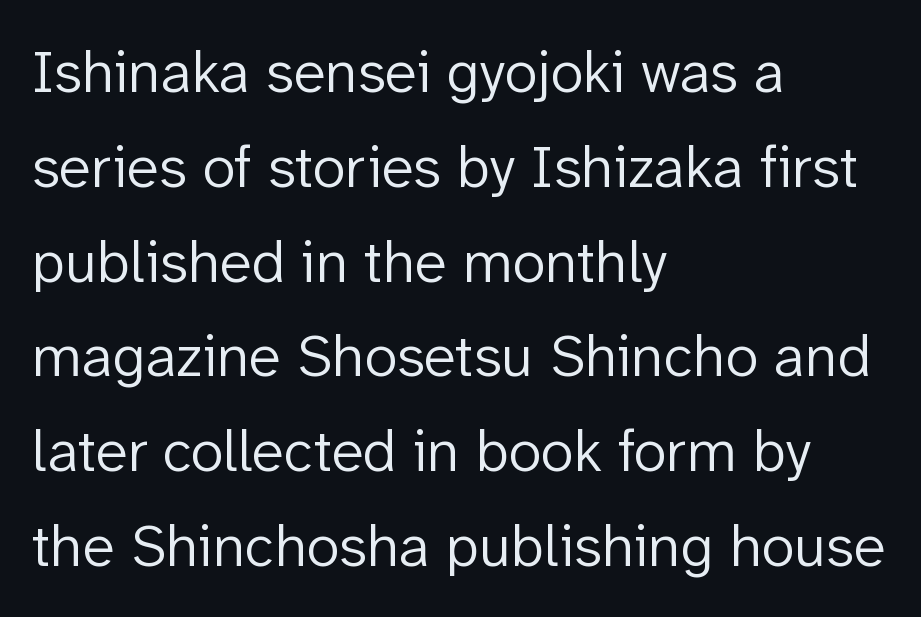
This rendering features lettering with no underline. Stems here are at most as thick as an everyday book face. You can tell it's not italic because the verticals are truly vertical. The characters display no serif detailing; their extremities are plain. Inter-character spacing is left at the font's built-in metrics.
